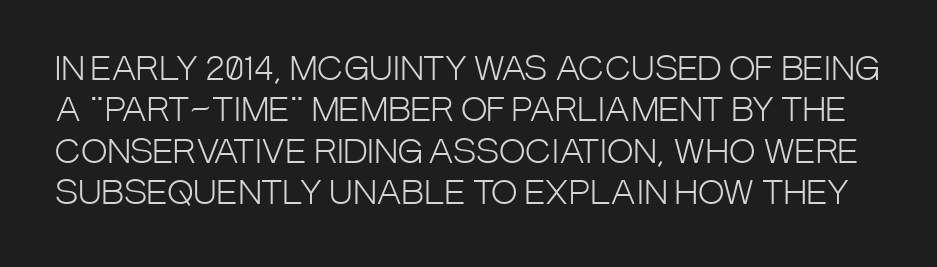
Notice how descenders clear the ascenders below comfortably — that's standard leading. Standard letterfit; no display-style spreading of the glyphs. Nothing sits at the stroke ends, so this counts as sans-serif. The axis of the letterforms is exactly vertical. Descenders hang freely into open space.
